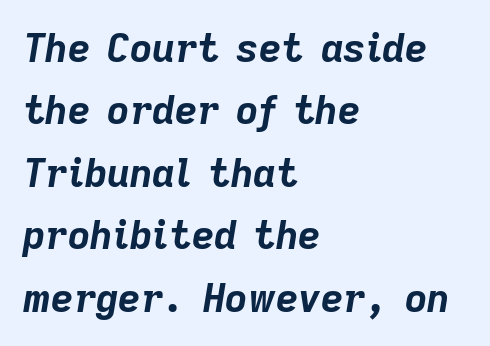
A clean baseline with only descenders dipping below it. Is there much room between lines? A standard amount, neither cramped nor airy. Bold? Absolutely — the strokes are thick and heavy. You could call the tracking neutral — neither tight nor loose. This sample is left-justified, so line endings fall wherever the words run out. The rendering uses natural spacing where letterforms have individual widths.
